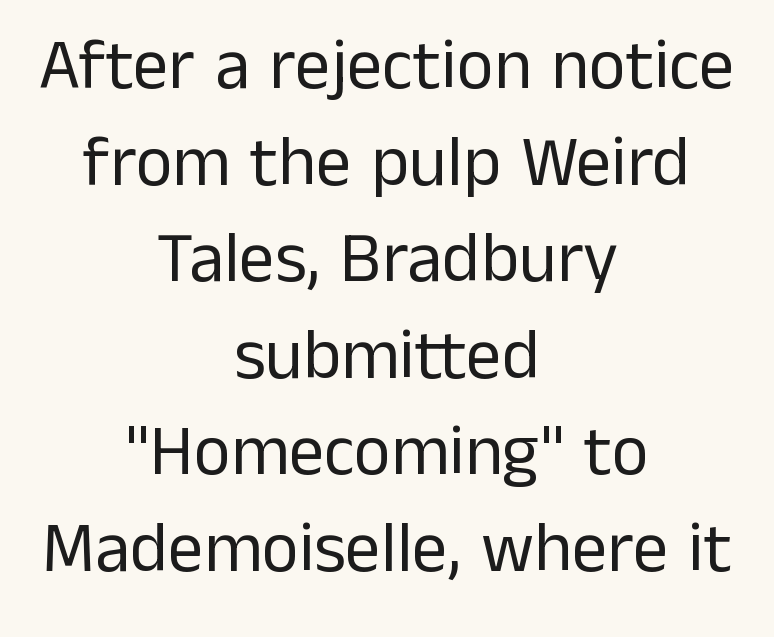
Q: Is the text bold? A: No.
Q: Is the text italic (slanted)? A: No, it is upright.
Q: Is the typeface a serif or a sans-serif typeface? A: Sans-serif.
Q: Is the text underlined? A: No.
Q: How is the paragraph aligned? A: Centered.
Q: Is the spacing between letters normal or unusually wide? A: Normal.
Q: Is the spacing between lines tight, normal or loose? A: Normal.
Q: Width (condensed, normal, or wide)? A: Normal.
Q: Stroke contrast? A: Low.
Q: x-height? A: Medium.
Q: Monospaced? A: No.
